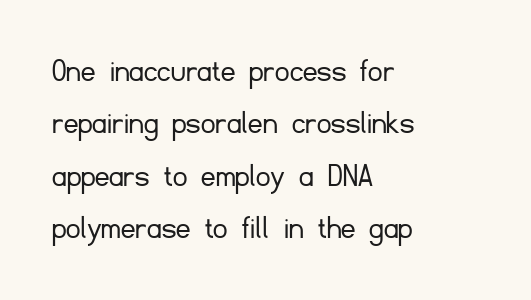
Q: Is the text bold? A: No.
Q: Is the text italic (slanted)? A: No, it is upright.
Q: Is the typeface a serif or a sans-serif typeface? A: Sans-serif.
Q: Is the text underlined? A: No.
Q: How is the paragraph aligned? A: Left-aligned.
Q: Is the spacing between letters normal or unusually wide? A: Normal.
Q: Is the spacing between lines tight, normal or loose? A: Normal.
Q: Width (condensed, normal, or wide)? A: Normal.
Q: Stroke contrast? A: Low.
Q: x-height? A: Small.
Q: Monospaced? A: No.
